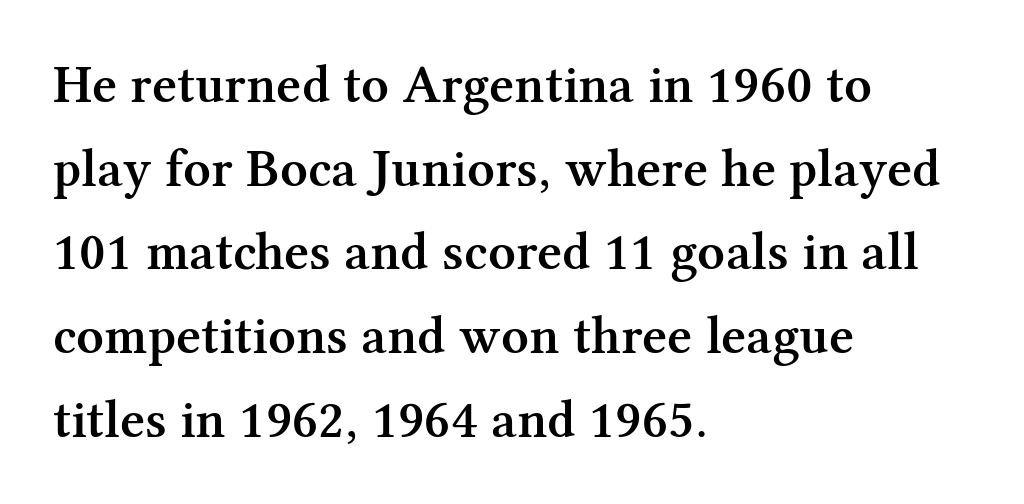
{"serif": "yes", "italic": "no", "bold": "semi", "weight": "semibold", "width": "normal", "stroke_contrast": "medium", "x_height": "medium", "monospaced": "no", "underline": "no", "align": "left", "line_spacing": "normal", "line_spacing_ratio": 1.55, "letter_spacing": "normal", "letter_spacing_em": 0.0, "glyph_px": 54}
